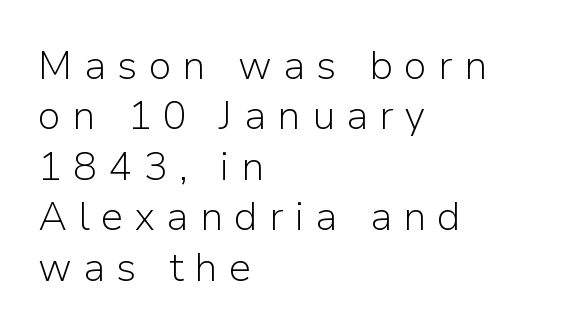
The image shows 40 px light sans-serif type, upright; set left-aligned, normal line spacing (1.26x), unusually wide letter spacing (+0.28 em), not underlined; low stroke contrast and a medium x-height.
